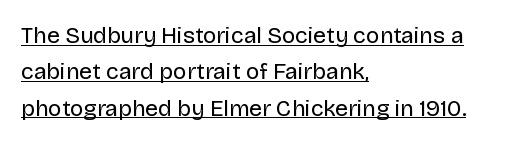
The image shows 23 px text type, upright; set left-aligned, normal line spacing (1.58x), normal letter spacing, underlined.
